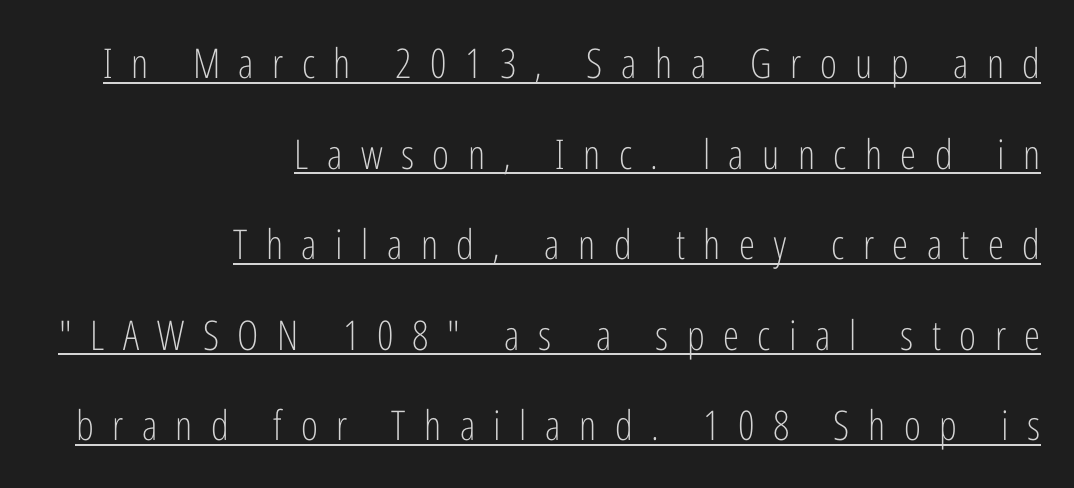
The image shows 41 px light, condensed sans-serif type, upright; set right-aligned, loose line spacing (2.21x), unusually wide letter spacing (+0.45 em), underlined; low stroke contrast and a medium x-height.
